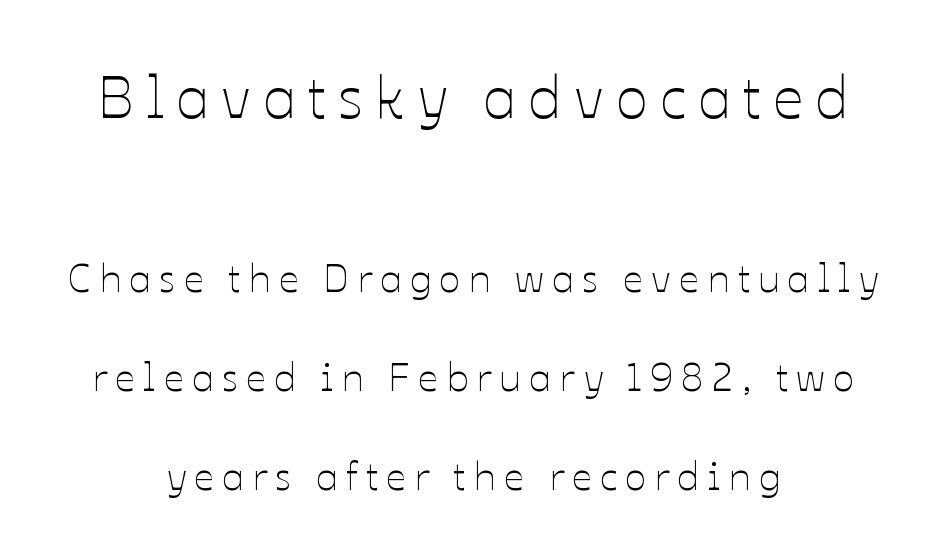
Q: Is the text bold? A: No.
Q: Is the text italic (slanted)? A: No, it is upright.
Q: Is the text underlined? A: No.
Q: How is the paragraph aligned? A: Centered.
Q: Is the spacing between letters normal or unusually wide? A: Unusually wide.
Q: Is the spacing between lines tight, normal or loose? A: Loose.
Q: Which block of text is set in a larger size, the first (top) or the second (bottom)? A: The first (top) one.
Q: Width (condensed, normal, or wide)? A: Normal.
Q: Stroke contrast? A: Low.
Q: x-height? A: Medium.
Q: Monospaced? A: No.
